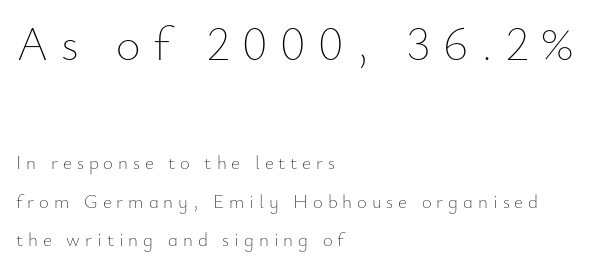
{"italic": "no", "bold": "no", "weight": "thin", "width": "normal", "stroke_contrast": "low", "x_height": "small", "monospaced": "no", "underline": "no", "align": "left", "line_spacing": "loose", "line_spacing_ratio": 2.02, "letter_spacing": "wide", "letter_spacing_em": 0.26, "larger_block": "first", "size_ratio": 2.53, "glyph_px": 48}
